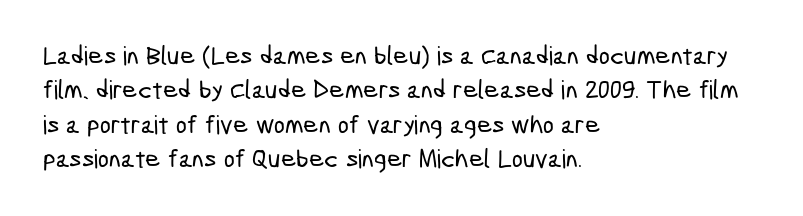
The image shows 26 px text type; set left-aligned, normal line spacing (1.32x), normal letter spacing, not underlined.
